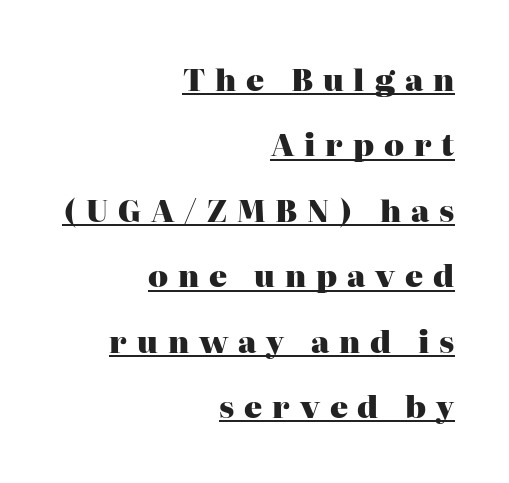
Does the weight exceed regular? Yes, all the way to bold. The string is rendered with underlining switched on. Little horizontal feet cap the strokes, marking this as serif type. Does the lettering tilt? It doesn't — this is upright. You could only call the tracking loose — the letters float apart.
